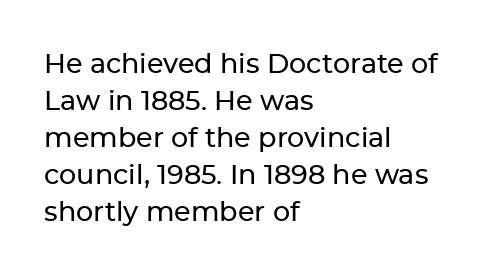
A typesetter would call this zero additional tracking. Notice how descenders clear the ascenders below comfortably — that's standard leading. Ordinary non-slanted type is in use. Letters rest on an invisible, unmarked baseline.
